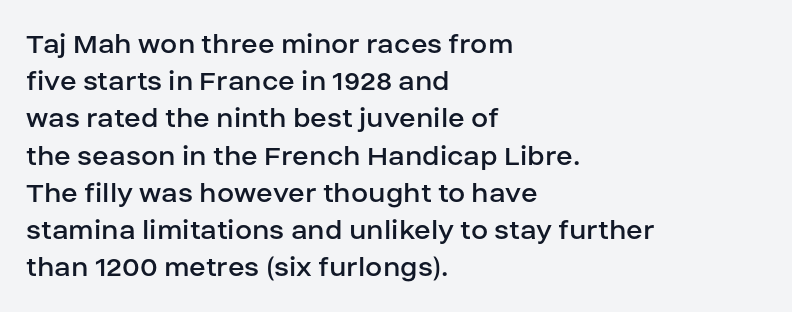
Each row of text sits above clean, open space. A quiet, ordinary-to-light weight characterises the typeface. Is this a fixed-width face? No — the glyphs have proportional, varying widths. The rag falls on the right side of this text block. Stroke terminals: plain, sans-serif. The type sits square on the baseline with zero lean.
